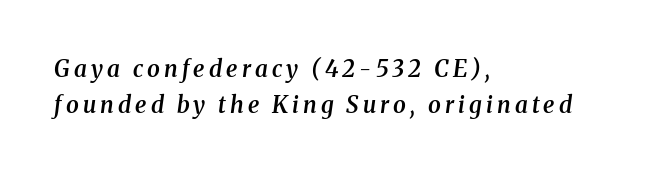
{"italic": "yes", "lean": "right", "slant_degrees": 8, "bold": "semi", "underline": "no", "align": "left", "line_spacing": "normal", "line_spacing_ratio": 1.56, "glyph_px": 23}
